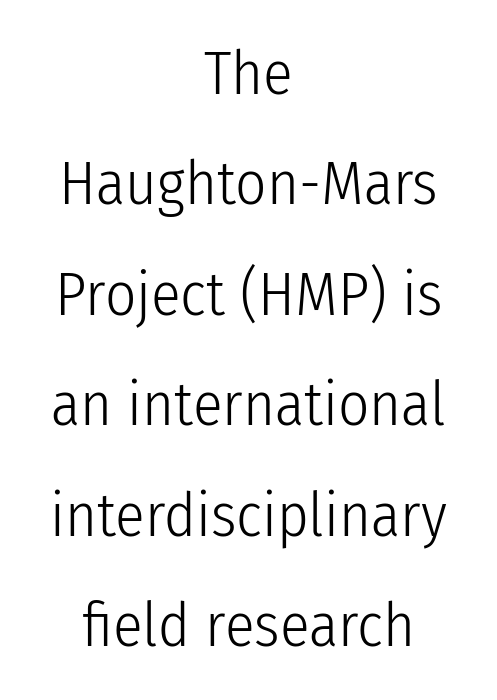
Q: Is the text bold? A: No.
Q: Is the text italic (slanted)? A: No, it is upright.
Q: Is the typeface a serif or a sans-serif typeface? A: Sans-serif.
Q: Is the text underlined? A: No.
Q: How is the paragraph aligned? A: Centered.
Q: Is the spacing between letters normal or unusually wide? A: Normal.
Q: Width (condensed, normal, or wide)? A: Condensed.
Q: Stroke contrast? A: Low.
Q: x-height? A: Medium.
Q: Monospaced? A: No.
